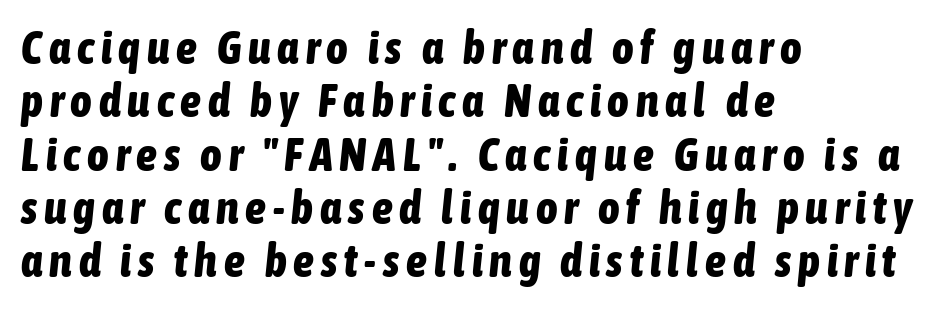
{"italic": "yes", "lean": "right", "slant_degrees": 6, "bold": "yes", "weight": "bold", "width": "condensed", "stroke_contrast": "low", "x_height": "medium", "monospaced": "no", "underline": "no", "align": "left", "line_spacing_ratio": 1.16, "glyph_px": 46}
